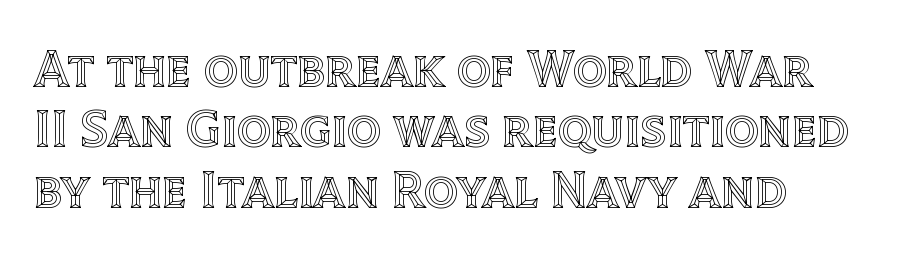
Q: Is the text italic (slanted)? A: No, it is upright.
Q: Is the text underlined? A: No.
Q: How is the paragraph aligned? A: Left-aligned.
Q: Is the spacing between letters normal or unusually wide? A: Normal.
Q: Is the spacing between lines tight, normal or loose? A: Tight.
Q: Width (condensed, normal, or wide)? A: Normal.
Q: x-height? A: Large.
Q: Monospaced? A: No.
